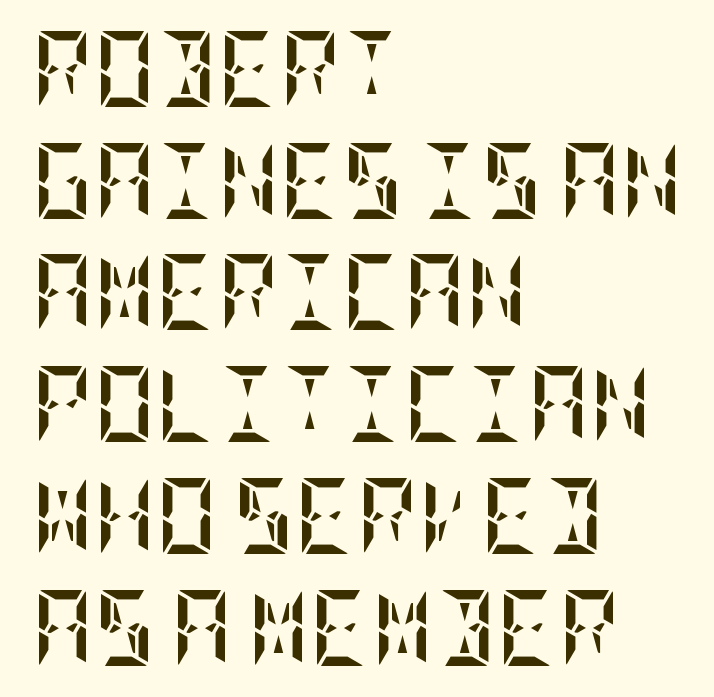
The axis of the letterforms is exactly vertical. The zone under the glyphs is completely vacant. Notice how the passage keeps a crisp vertical edge on the left only. This block has exactly the height ordinary leading produces.
